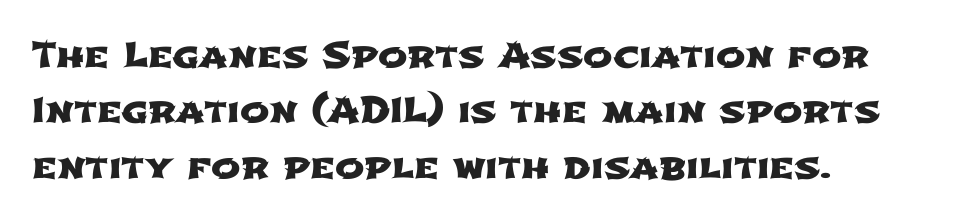
{"serif": "no", "width": "wide", "stroke_contrast": "low", "x_height": "medium", "monospaced": "no", "underline": "no", "align": "left", "line_spacing": "normal", "line_spacing_ratio": 1.58, "letter_spacing": "normal", "letter_spacing_em": 0.0, "glyph_px": 35}
